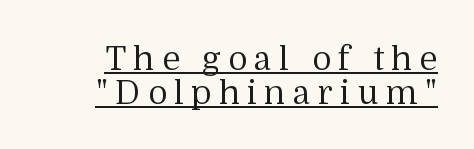
The image shows 33 px regular-weight serif type, upright; set tight line spacing (1.03x), unusually wide letter spacing (+0.22 em), underlined; medium stroke contrast and a medium x-height.
